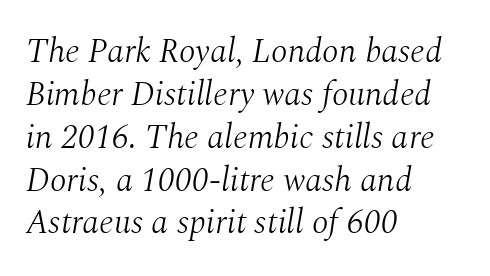
{"serif": "yes", "italic": "yes", "lean": "right", "slant_degrees": 10, "bold": "no", "weight": "light", "width": "normal", "stroke_contrast": "medium", "x_height": "medium", "monospaced": "no", "underline": "no", "align": "left", "line_spacing": "normal", "line_spacing_ratio": 1.26, "letter_spacing": "normal", "letter_spacing_em": 0.0, "glyph_px": 34}
